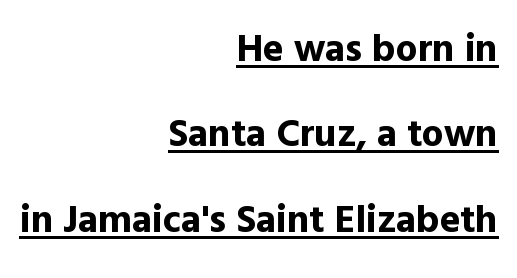
{"serif": "no", "italic": "no", "bold": "yes", "weight": "bold", "width": "normal", "x_height": "medium", "monospaced": "no", "underline": "yes", "align": "right", "line_spacing": "loose", "line_spacing_ratio": 2.19, "letter_spacing": "normal", "letter_spacing_em": 0.0, "glyph_px": 39}
